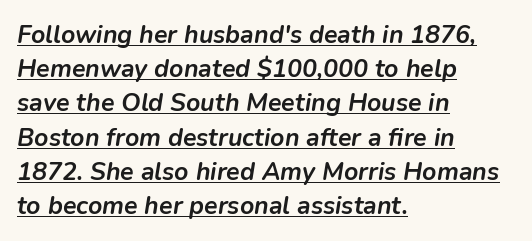
The image shows 25 px bold type, italic (leaning right); set left-aligned, normal line spacing (1.37x), normal letter spacing, underlined.
